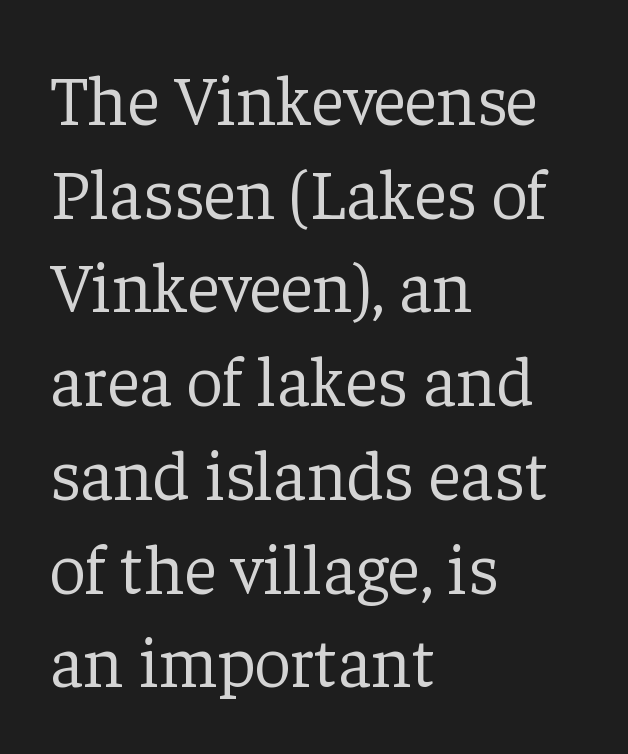
The image shows 71 px light serif type, upright; set left-aligned, normal line spacing (1.32x), normal letter spacing, not underlined; low stroke contrast and a medium x-height.
